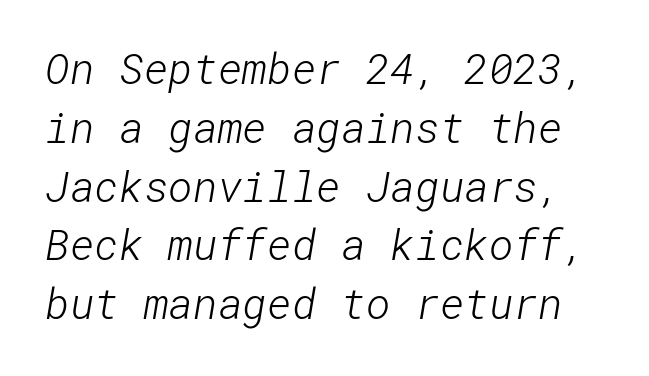
This rendering leaves character spacing at its baseline value. Each stroke keeps to a modest, everyday thickness or less. A clean baseline with only descenders dipping below it. Whoever set this chose a conventional vertical rhythm. The typeface chosen for these lines omits serifs.
